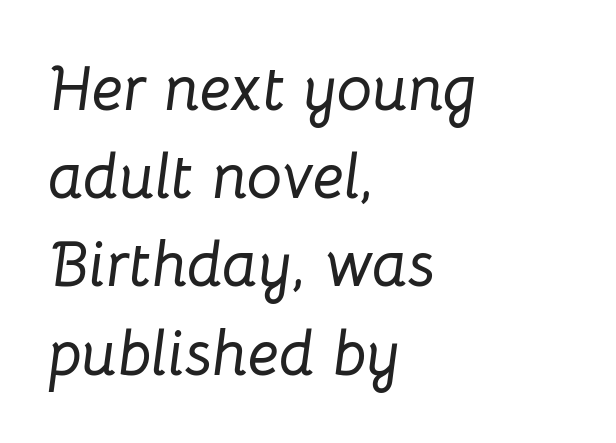
Q: Is the text italic (slanted)? A: Yes, it leans right by about 8 degrees.
Q: Is the text underlined? A: No.
Q: How is the paragraph aligned? A: Left-aligned.
Q: Is the spacing between letters normal or unusually wide? A: Normal.
Q: Is the spacing between lines tight, normal or loose? A: Normal.
Q: Width (condensed, normal, or wide)? A: Normal.
Q: Stroke contrast? A: Low.
Q: x-height? A: Medium.
Q: Monospaced? A: No.
